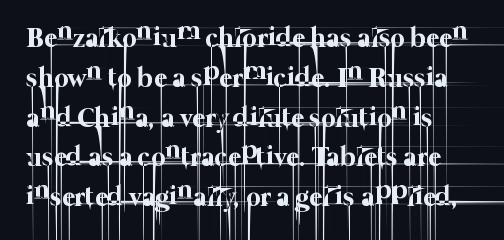
Q: Is the text bold? A: No.
Q: Is the text underlined? A: No.
Q: How is the paragraph aligned? A: Left-aligned.
Q: Is the spacing between letters normal or unusually wide? A: Normal.
Q: Is the spacing between lines tight, normal or loose? A: Normal.
Q: Width (condensed, normal, or wide)? A: Normal.
Q: Stroke contrast? A: Low.
Q: x-height? A: Medium.
Q: Monospaced? A: No.
